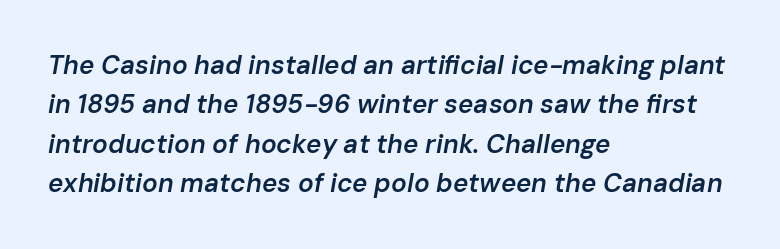
The image shows 26 px text type, italic (leaning right); set left-aligned, normal line spacing (1.51x), normal letter spacing, not underlined.
